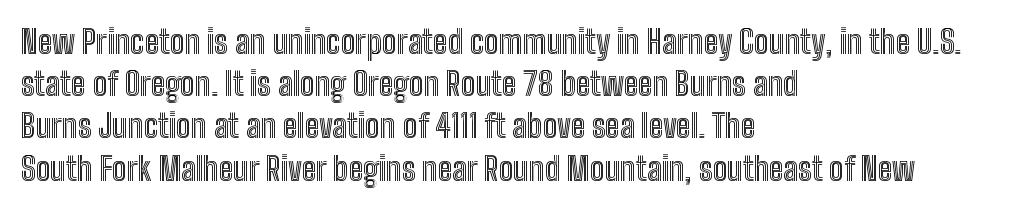
The image shows 33 px condensed type, upright; set left-aligned, normal line spacing (1.28x), normal letter spacing, not underlined; a medium x-height.
